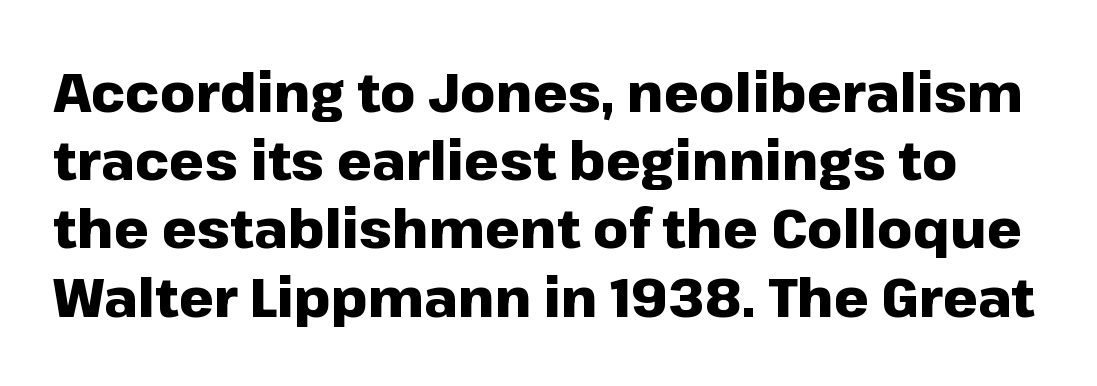
Q: Is the text bold? A: Yes.
Q: Is the text italic (slanted)? A: No, it is upright.
Q: Is the typeface a serif or a sans-serif typeface? A: Sans-serif.
Q: Is the text underlined? A: No.
Q: Is the spacing between letters normal or unusually wide? A: Normal.
Q: Width (condensed, normal, or wide)? A: Normal.
Q: Stroke contrast? A: Low.
Q: x-height? A: Medium.
Q: Monospaced? A: No.
